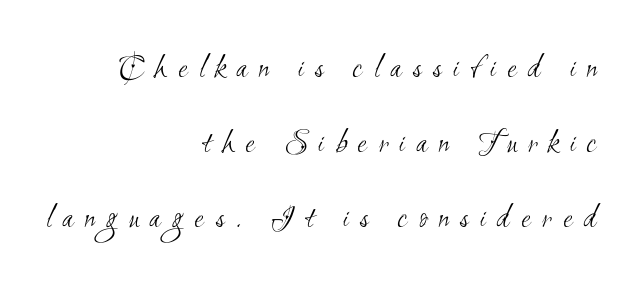
The image shows 34 px light, condensed sans-serif type; set right-aligned, loose line spacing (2.21x), unusually wide letter spacing (+0.33 em), not underlined; medium stroke contrast and a small x-height.
